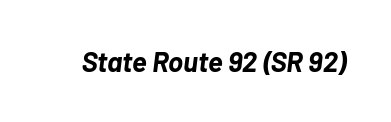
Q: Is the text bold? A: Yes.
Q: Is the text italic (slanted)? A: Yes, it leans right by about 7 degrees.
Q: Is the text underlined? A: No.
Q: Is the spacing between letters normal or unusually wide? A: Normal.
Q: Width (condensed, normal, or wide)? A: Normal.
Q: Stroke contrast? A: Low.
Q: x-height? A: Medium.
Q: Monospaced? A: No.
